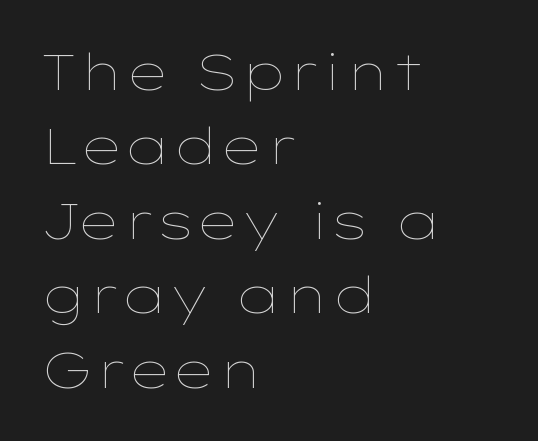
Q: Is the text bold? A: No.
Q: Is the text italic (slanted)? A: No, it is upright.
Q: Is the text underlined? A: No.
Q: How is the paragraph aligned? A: Left-aligned.
Q: Is the spacing between letters normal or unusually wide? A: Normal.
Q: Is the spacing between lines tight, normal or loose? A: Normal.
Q: Width (condensed, normal, or wide)? A: Wide.
Q: Stroke contrast? A: Low.
Q: x-height? A: Medium.
Q: Monospaced? A: No.
